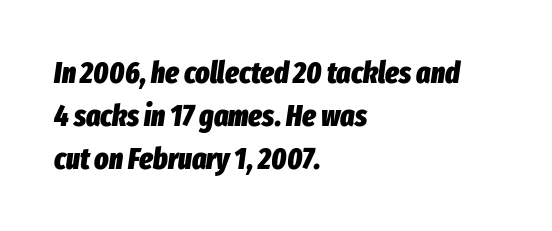
Q: Is the text bold? A: Yes.
Q: Is the text italic (slanted)? A: Yes, it leans right by about 8 degrees.
Q: Is the text underlined? A: No.
Q: How is the paragraph aligned? A: Left-aligned.
Q: Is the spacing between letters normal or unusually wide? A: Normal.
Q: Is the spacing between lines tight, normal or loose? A: Normal.
Q: Width (condensed, normal, or wide)? A: Condensed.
Q: Stroke contrast? A: Low.
Q: x-height? A: Medium.
Q: Monospaced? A: No.
